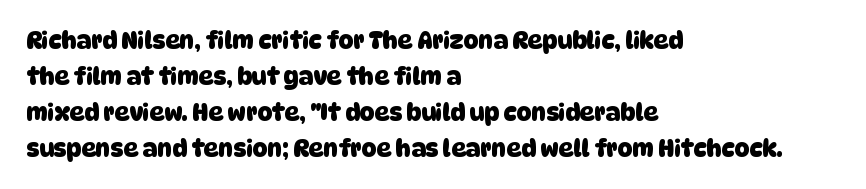
{"bold": "yes", "underline": "no", "align": "left", "line_spacing": "normal", "line_spacing_ratio": 1.56, "letter_spacing": "normal", "letter_spacing_em": 0.0, "glyph_px": 23}
